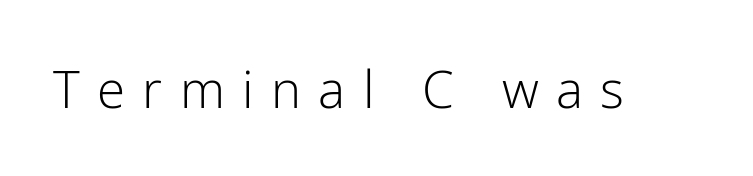
The image shows 51 px light sans-serif type, upright; set unusually wide letter spacing (+0.34 em), not underlined; low stroke contrast and a medium x-height.
